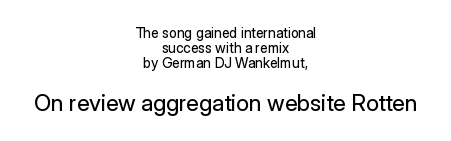
Typesetter's note — lower block bumped up in size, upper block left smaller. No word sits above an underline. The typeface has the unassuming heft of standard copy or less. This is roman type, the default non-slanted kind. You could call the tracking neutral — neither tight nor loose. Reading down the column, the eye jumps only a short way to each next line.
